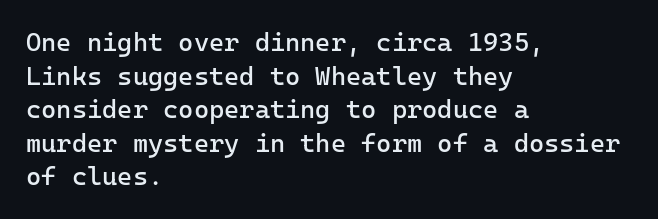
The image shows 26 px text type, upright; set left-aligned, normal line spacing (1.29x), normal letter spacing, not underlined.
